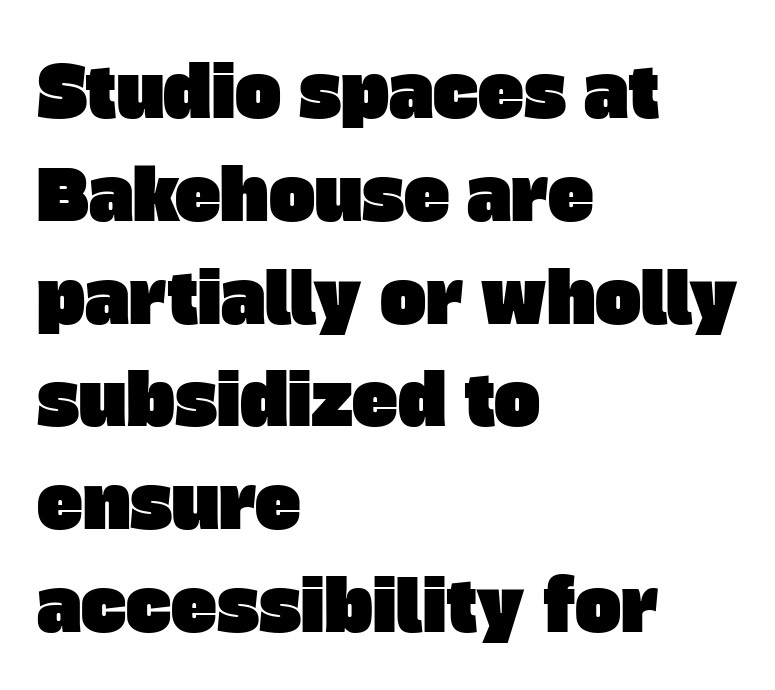
Q: Is the typeface a serif or a sans-serif typeface? A: Sans-serif.
Q: Is the text underlined? A: No.
Q: How is the paragraph aligned? A: Left-aligned.
Q: Is the spacing between letters normal or unusually wide? A: Normal.
Q: Is the spacing between lines tight, normal or loose? A: Normal.
Q: Width (condensed, normal, or wide)? A: Normal.
Q: Stroke contrast? A: Low.
Q: x-height? A: Large.
Q: Monospaced? A: No.
